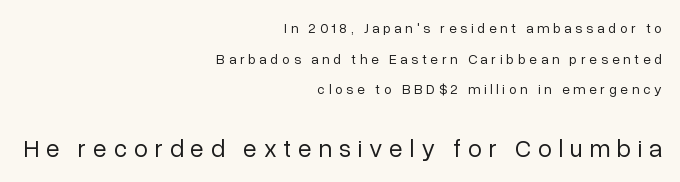
Q: Is the text bold? A: No.
Q: Is the text italic (slanted)? A: No, it is upright.
Q: Is the text underlined? A: No.
Q: How is the paragraph aligned? A: Right-aligned.
Q: Is the spacing between letters normal or unusually wide? A: Unusually wide.
Q: Is the spacing between lines tight, normal or loose? A: Loose.
Q: Which block of text is set in a larger size, the first (top) or the second (bottom)? A: The second (bottom) one.
